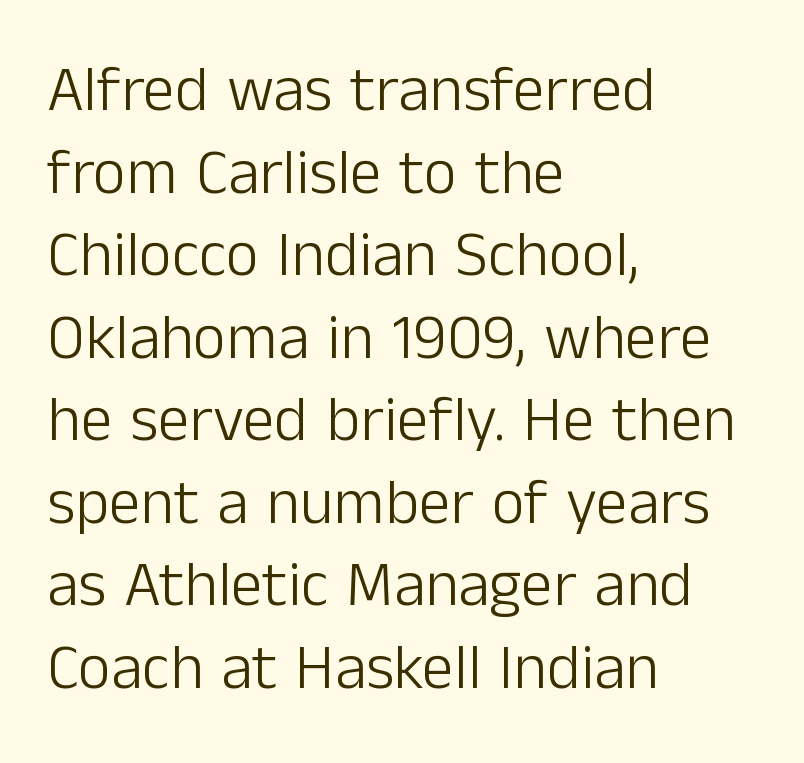
The image shows 64 px light sans-serif type, upright; set left-aligned, normal line spacing (1.29x), normal letter spacing, not underlined; low stroke contrast and a medium x-height.
